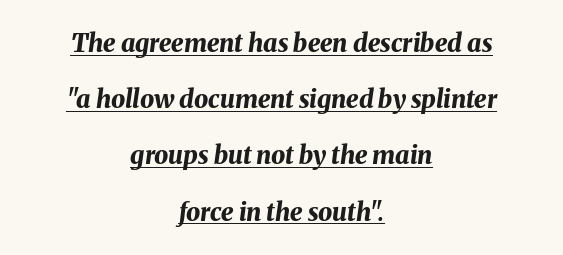
The image shows 25 px bold type, italic (leaning right); set centered, loose line spacing (2.25x), normal letter spacing, underlined.
